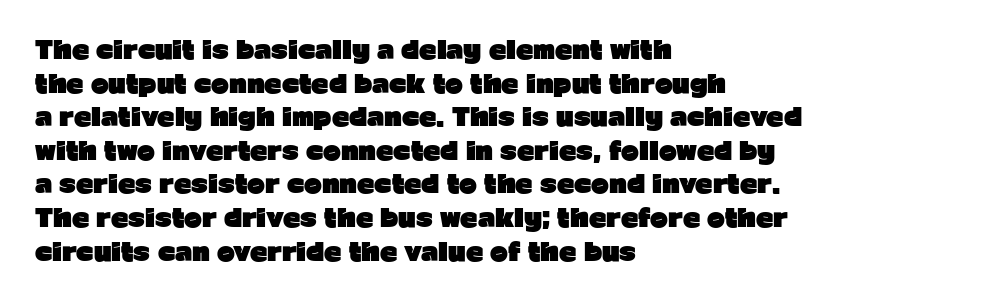
The image shows 24 px bold type, upright; set left-aligned, normal line spacing (1.4x), normal letter spacing, not underlined.
